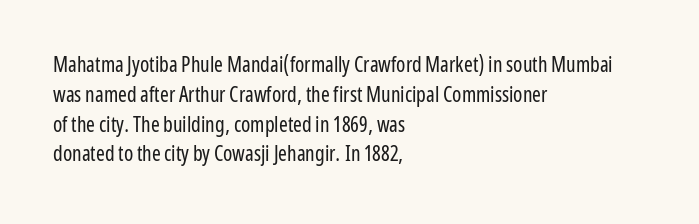
{"italic": "no", "bold": "no", "underline": "no", "align": "left", "line_spacing": "normal", "line_spacing_ratio": 1.42, "letter_spacing": "normal", "letter_spacing_em": 0.0, "glyph_px": 21}
